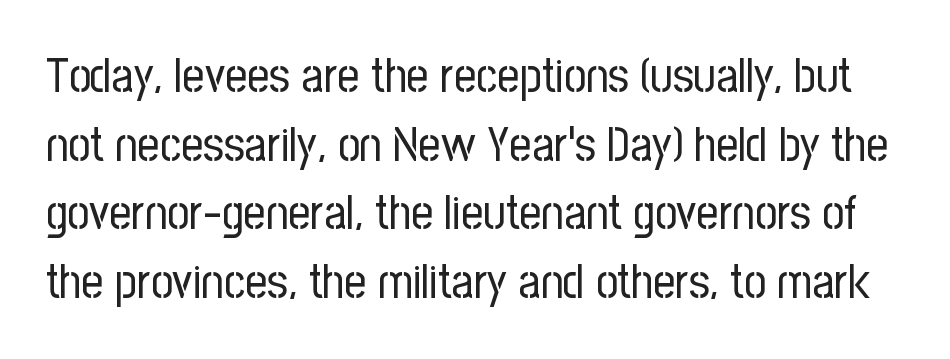
Q: Is the text bold? A: No.
Q: Is the text italic (slanted)? A: No, it is upright.
Q: Is the typeface a serif or a sans-serif typeface? A: Sans-serif.
Q: Is the text underlined? A: No.
Q: Is the spacing between letters normal or unusually wide? A: Normal.
Q: Is the spacing between lines tight, normal or loose? A: Normal.
Q: Width (condensed, normal, or wide)? A: Condensed.
Q: Stroke contrast? A: Low.
Q: x-height? A: Medium.
Q: Monospaced? A: No.
